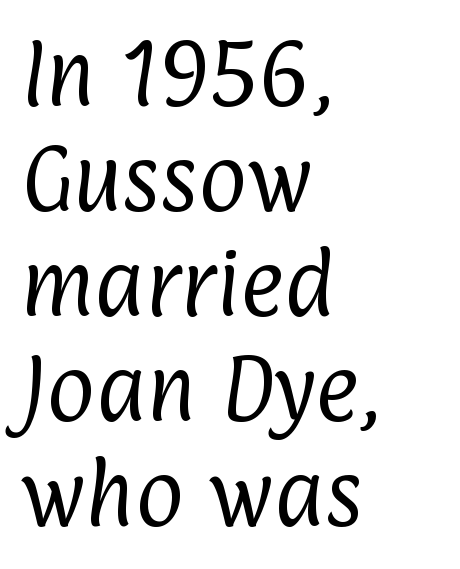
The image shows 74 px regular-weight, condensed sans-serif type; set left-aligned, normal line spacing (1.42x), normal letter spacing, not underlined; low stroke contrast and a medium x-height.
